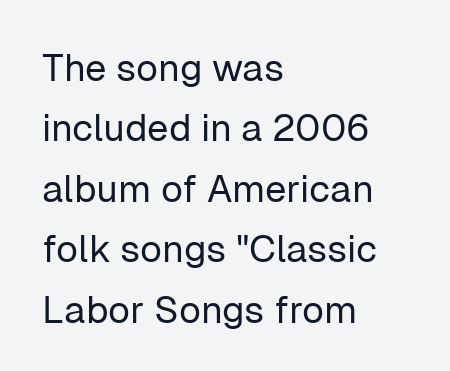
Q: Is the text bold? A: No.
Q: Is the text italic (slanted)? A: No, it is upright.
Q: Is the typeface a serif or a sans-serif typeface? A: Sans-serif.
Q: Is the text underlined? A: No.
Q: How is the paragraph aligned? A: Left-aligned.
Q: Is the spacing between letters normal or unusually wide? A: Normal.
Q: Is the spacing between lines tight, normal or loose? A: Normal.
Q: Width (condensed, normal, or wide)? A: Normal.
Q: Stroke contrast? A: Low.
Q: x-height? A: Medium.
Q: Monospaced? A: No.
